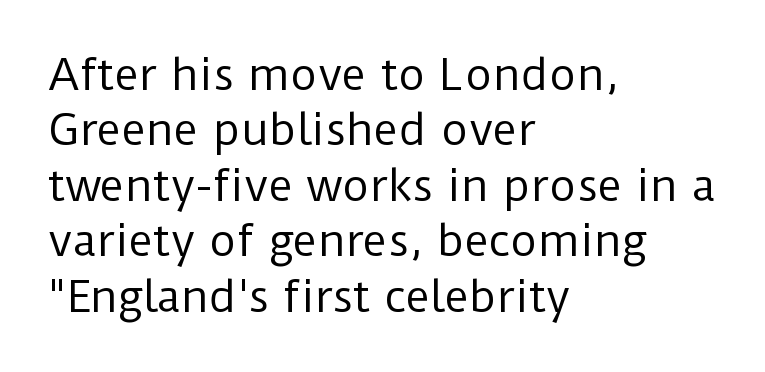
Style check: upright. Is the letter spacing exaggerated? No — it looks like the ordinary default. Decoration check: the copy has no underline. A normal amount of white space separates one row of letters from the next.
